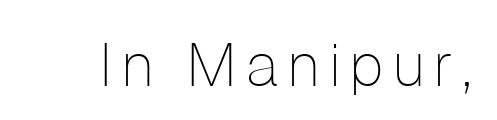
Q: Is the text bold? A: No.
Q: Is the text italic (slanted)? A: No, it is upright.
Q: Is the typeface a serif or a sans-serif typeface? A: Sans-serif.
Q: Is the text underlined? A: No.
Q: Width (condensed, normal, or wide)? A: Normal.
Q: Stroke contrast? A: Low.
Q: x-height? A: Medium.
Q: Monospaced? A: No.
